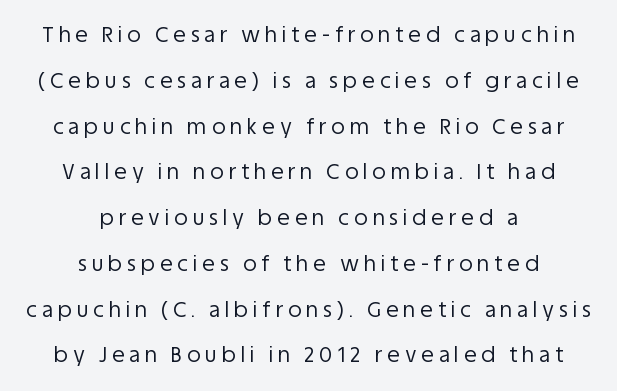
One-word summary of the alignment: center. Each word looks stretched out because of the extra space between its letters. Is this a heavy cut? Hardly; it is regular or lighter. These lines were composed using upright roman letters.
